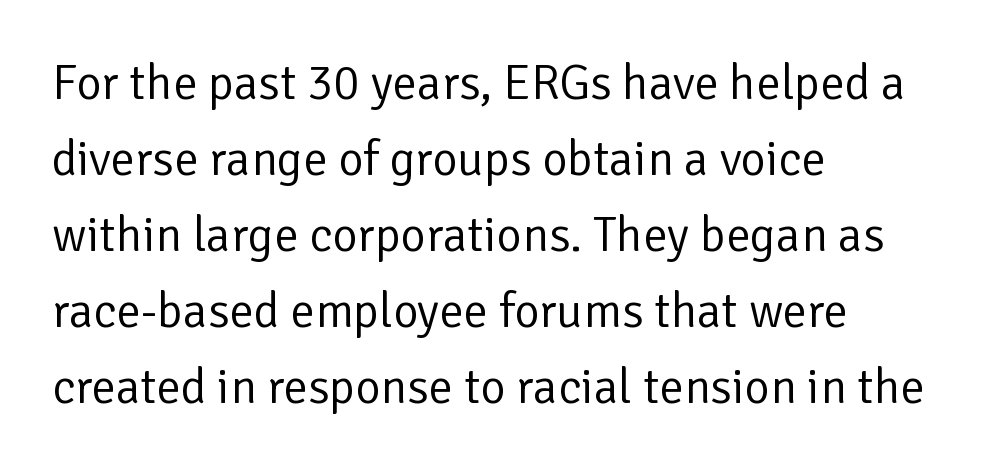
Q: Is the text bold? A: No.
Q: Is the text italic (slanted)? A: No, it is upright.
Q: Is the typeface a serif or a sans-serif typeface? A: Sans-serif.
Q: Is the text underlined? A: No.
Q: How is the paragraph aligned? A: Left-aligned.
Q: Is the spacing between letters normal or unusually wide? A: Normal.
Q: Is the spacing between lines tight, normal or loose? A: Normal.
Q: Width (condensed, normal, or wide)? A: Normal.
Q: Stroke contrast? A: Low.
Q: x-height? A: Medium.
Q: Monospaced? A: No.
